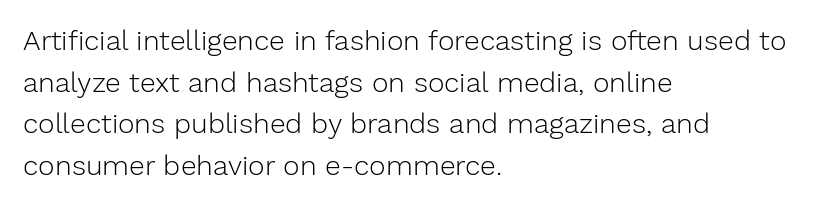
{"serif": "no", "italic": "no", "bold": "no", "weight": "light", "width": "normal", "stroke_contrast": "low", "x_height": "medium", "monospaced": "no", "underline": "no", "align": "left", "line_spacing": "normal", "line_spacing_ratio": 1.49, "letter_spacing": "normal", "letter_spacing_em": 0.0, "glyph_px": 28}
